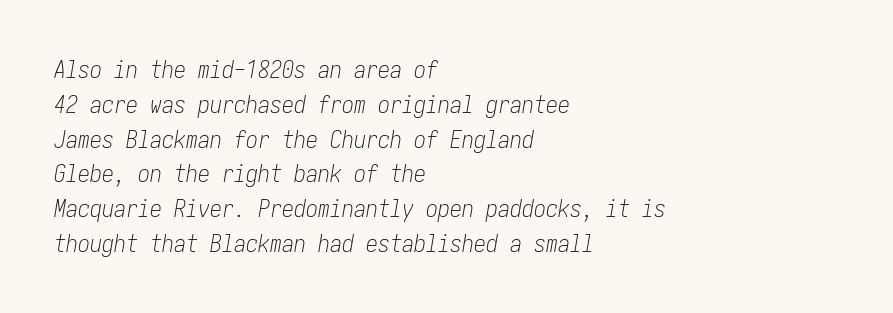
{"italic": "yes", "lean": "right", "slant_degrees": 10, "bold": "no", "underline": "no", "align": "left", "line_spacing": "normal", "line_spacing_ratio": 1.45, "letter_spacing": "normal", "letter_spacing_em": 0.0, "glyph_px": 24}
